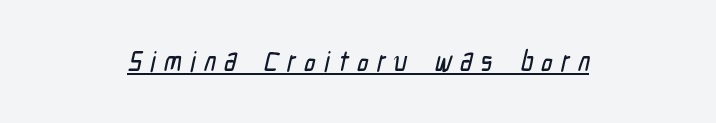
The image shows 28 px condensed sans-serif type; set centered, unusually wide letter spacing (+0.3 em), underlined; low stroke contrast and a medium x-height.
